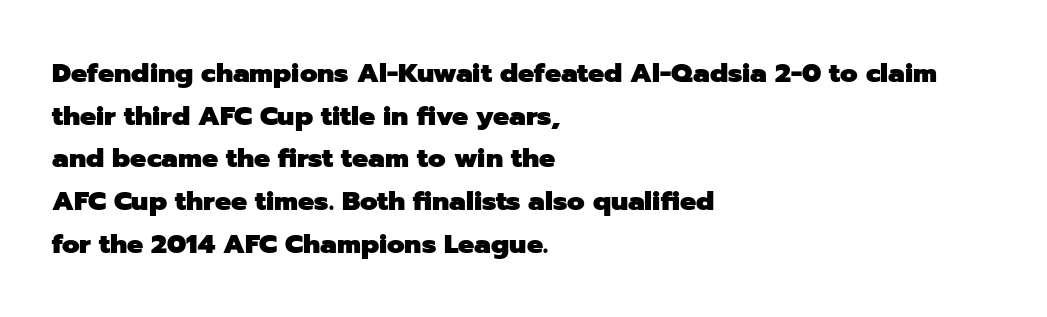
The image shows 27 px bold type, upright; set left-aligned, normal line spacing (1.58x), normal letter spacing, not underlined.
